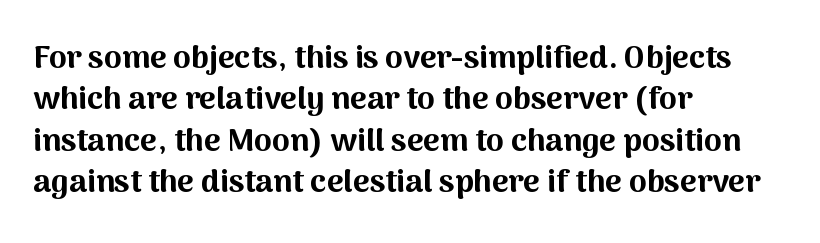
Q: Is the text bold? A: Yes.
Q: Is the text italic (slanted)? A: No, it is upright.
Q: Is the typeface a serif or a sans-serif typeface? A: Sans-serif.
Q: Is the text underlined? A: No.
Q: How is the paragraph aligned? A: Left-aligned.
Q: Is the spacing between letters normal or unusually wide? A: Normal.
Q: Is the spacing between lines tight, normal or loose? A: Normal.
Q: Width (condensed, normal, or wide)? A: Normal.
Q: Stroke contrast? A: Medium.
Q: x-height? A: Medium.
Q: Monospaced? A: No.
